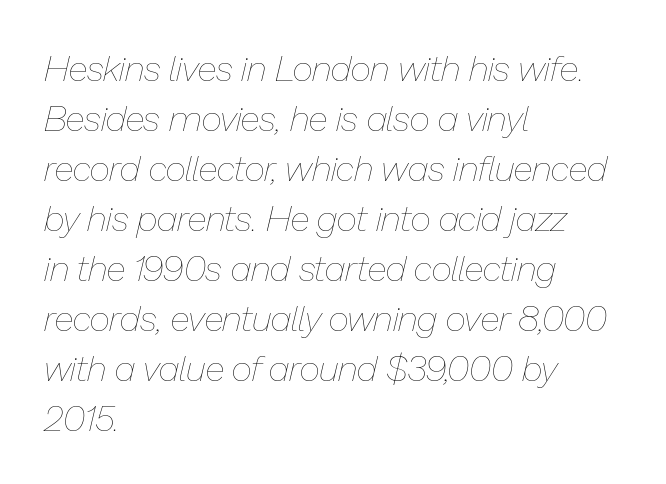
Q: Is the text bold? A: No.
Q: Is the text italic (slanted)? A: Yes, it leans right by about 13 degrees.
Q: Is the text underlined? A: No.
Q: How is the paragraph aligned? A: Left-aligned.
Q: Is the spacing between letters normal or unusually wide? A: Normal.
Q: Is the spacing between lines tight, normal or loose? A: Normal.
Q: Width (condensed, normal, or wide)? A: Normal.
Q: Stroke contrast? A: Low.
Q: x-height? A: Medium.
Q: Monospaced? A: No.
